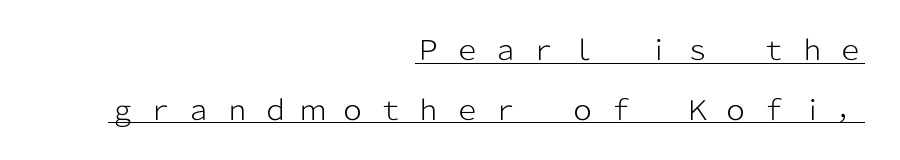
The lettering holds an erect, upright posture throughout. Weight class: somewhere from thin through regular. Underlining? Definitely there. Regarding leading, the lines here are spaced well apart. Observe the wide spacing: letters keep a clear distance from each other. Every row of glyphs terminates at an identical x-position on the right.
